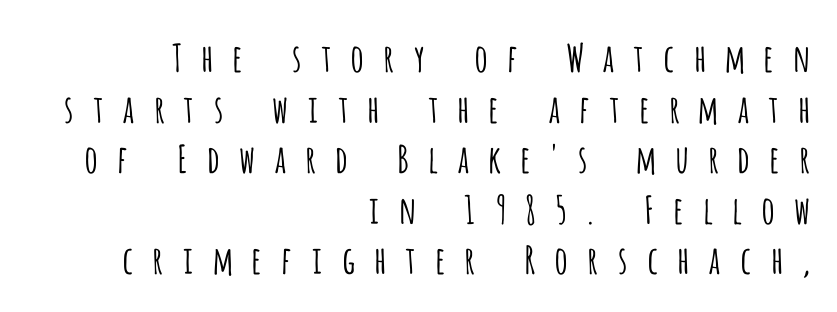
Each letter's strokes conclude bluntly, with no projecting serifs. The type is letterspaced generously, with wide tracking. These glyphs show unthickened strokes, regular width or finer. The letters advance in unequal steps, a hallmark of proportional type.
